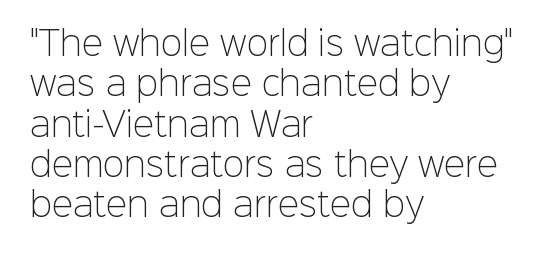
{"serif": "no", "italic": "no", "bold": "no", "weight": "light", "width": "normal", "stroke_contrast": "low", "x_height": "medium", "monospaced": "no", "underline": "no", "align": "left", "line_spacing": "normal", "line_spacing_ratio": 1.26, "letter_spacing": "normal", "letter_spacing_em": 0.0, "glyph_px": 32}
